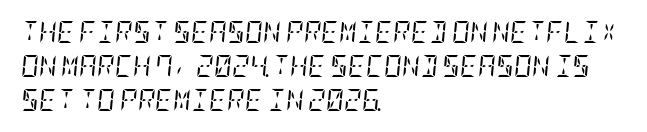
The image shows 22 px text type, italic (leaning right); set left-aligned, normal line spacing (1.54x), normal letter spacing, not underlined.
